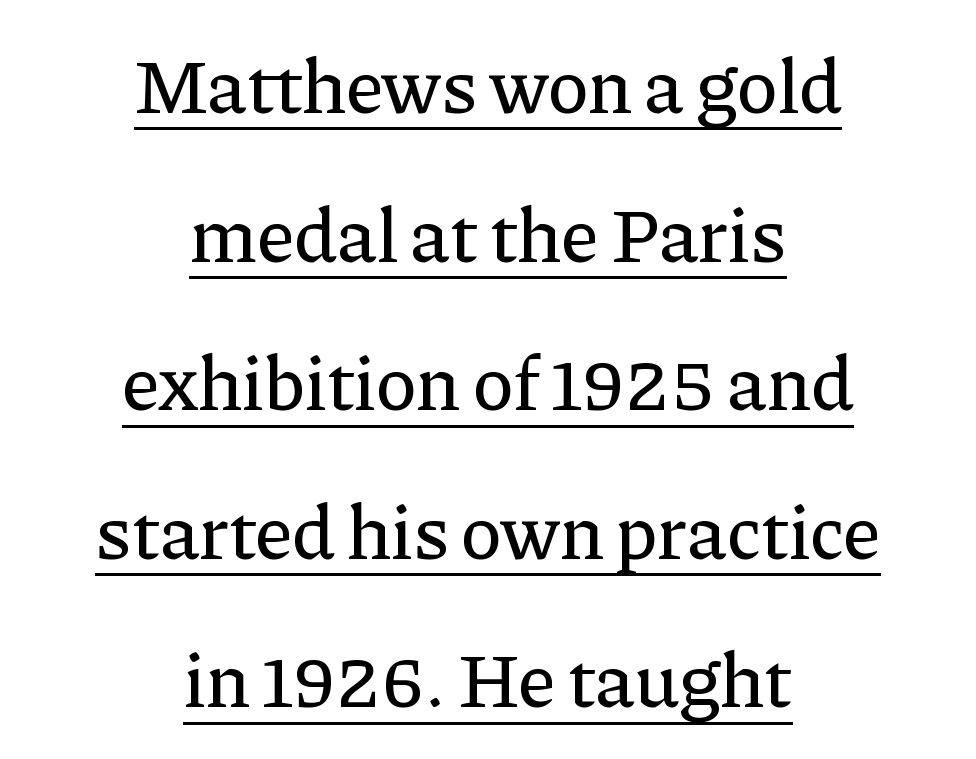
Q: Is the text italic (slanted)? A: No, it is upright.
Q: Is the typeface a serif or a sans-serif typeface? A: Serif.
Q: Is the text underlined? A: Yes.
Q: How is the paragraph aligned? A: Centered.
Q: Is the spacing between letters normal or unusually wide? A: Normal.
Q: Is the spacing between lines tight, normal or loose? A: Loose.
Q: Width (condensed, normal, or wide)? A: Normal.
Q: Stroke contrast? A: Low.
Q: x-height? A: Medium.
Q: Monospaced? A: No.
